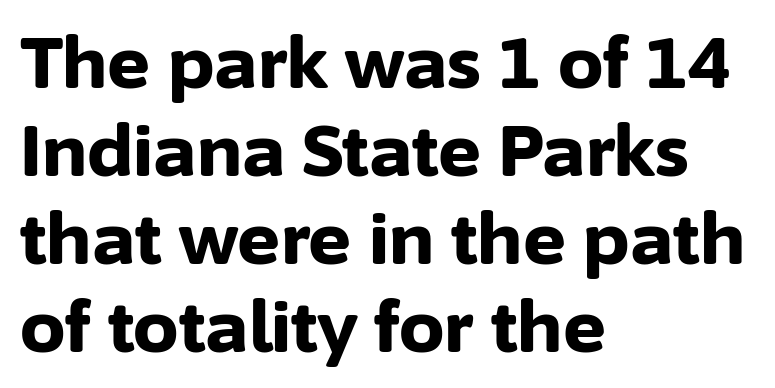
The image shows 72 px bold sans-serif type, upright; set left-aligned, line spacing 1.22x, normal letter spacing, not underlined; low stroke contrast and a medium x-height.
